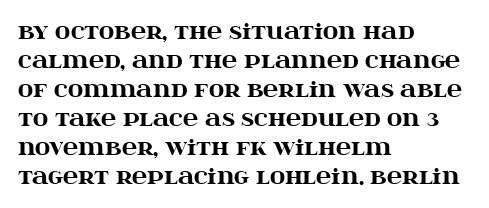
The lines are quadded left. These lines keep a tight, regular rhythm from letter to letter. The gap between lines stays unmarked. It's the straight-up-and-down kind of type. The rendering uses a moderate line-height, typical for paragraphs. Pretty heavy lettering here — definitely bold.
